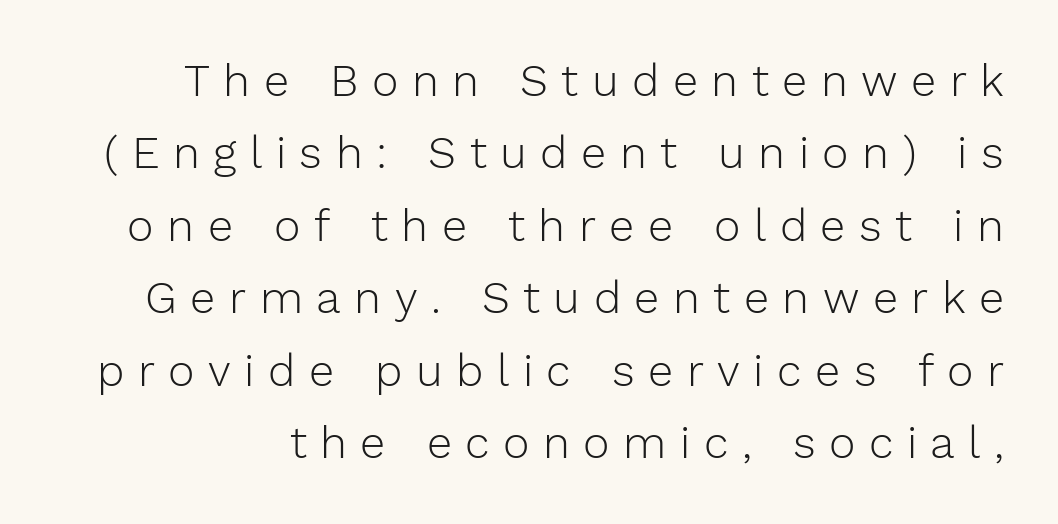
{"serif": "no", "italic": "no", "bold": "no", "weight": "light", "width": "normal", "stroke_contrast": "low", "x_height": "medium", "monospaced": "no", "underline": "no", "line_spacing": "normal", "line_spacing_ratio": 1.61, "letter_spacing": "wide", "letter_spacing_em": 0.3, "glyph_px": 45}
